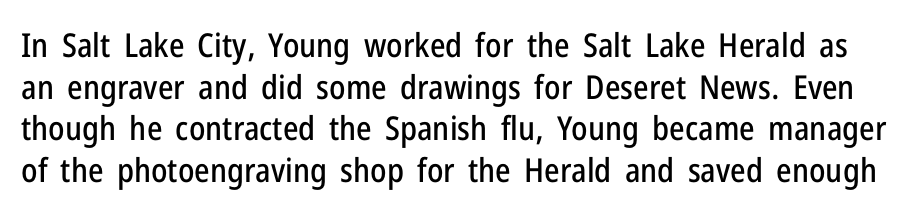
The image shows 33 px condensed sans-serif type, upright; set normal line spacing (1.26x), normal letter spacing, not underlined; low stroke contrast and a medium x-height.
